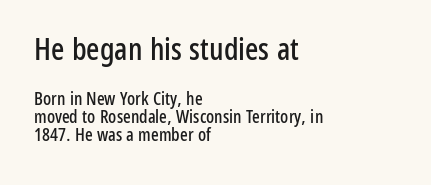
{"serif": "no", "italic": "no", "width": "condensed", "stroke_contrast": "low", "x_height": "medium", "monospaced": "no", "underline": "no", "align": "left", "line_spacing": "tight", "line_spacing_ratio": 1.0, "letter_spacing": "normal", "letter_spacing_em": 0.0, "larger_block": "first", "size_ratio": 1.72, "glyph_px": 31}
